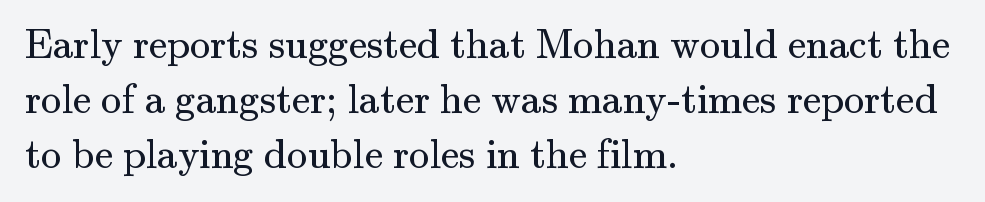
The image shows 41 px regular-weight serif type, upright; set left-aligned, normal line spacing (1.34x), normal letter spacing, not underlined; medium stroke contrast and a small x-height.
